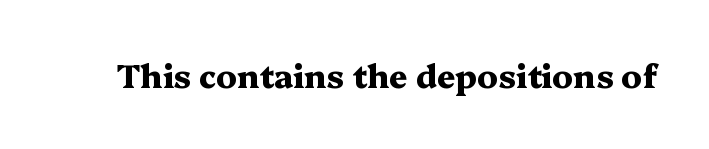
{"serif": "yes", "italic": "no", "bold": "yes", "weight": "heavy", "width": "wide", "stroke_contrast": "medium", "x_height": "medium", "monospaced": "no", "underline": "no", "letter_spacing": "normal", "letter_spacing_em": 0.0, "glyph_px": 32}
